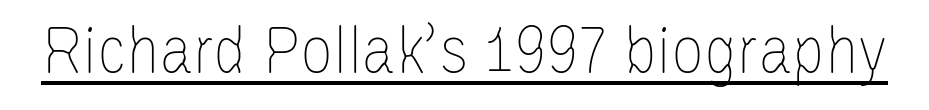
{"italic": "no", "bold": "no", "weight": "thin", "width": "condensed", "stroke_contrast": "low", "x_height": "large", "monospaced": "no", "underline": "yes", "letter_spacing": "normal", "letter_spacing_em": 0.0, "glyph_px": 72}
